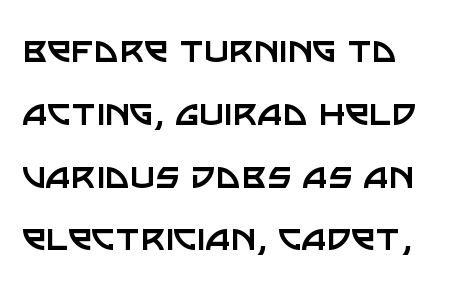
Q: Is the text bold? A: No.
Q: Is the text italic (slanted)? A: No, it is upright.
Q: Is the typeface a serif or a sans-serif typeface? A: Sans-serif.
Q: Is the text underlined? A: No.
Q: How is the paragraph aligned? A: Left-aligned.
Q: Is the spacing between letters normal or unusually wide? A: Normal.
Q: Is the spacing between lines tight, normal or loose? A: Normal.
Q: Width (condensed, normal, or wide)? A: Normal.
Q: Stroke contrast? A: Low.
Q: x-height? A: Large.
Q: Monospaced? A: No.
